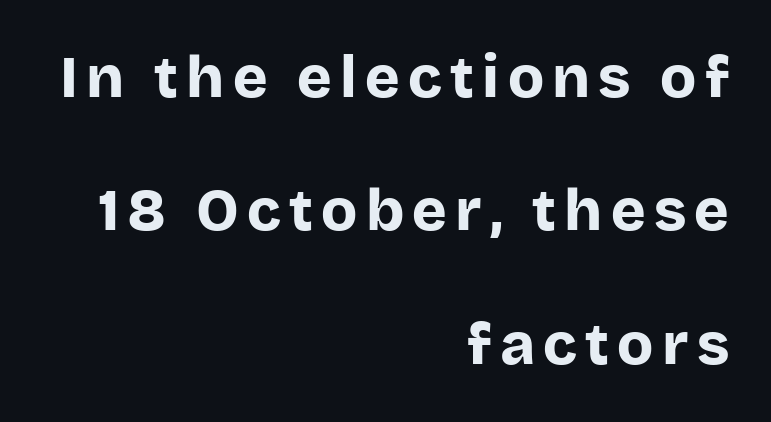
The image shows 59 px bold sans-serif type, upright; set right-aligned, loose line spacing (2.26x), not underlined; low stroke contrast and a large x-height.
